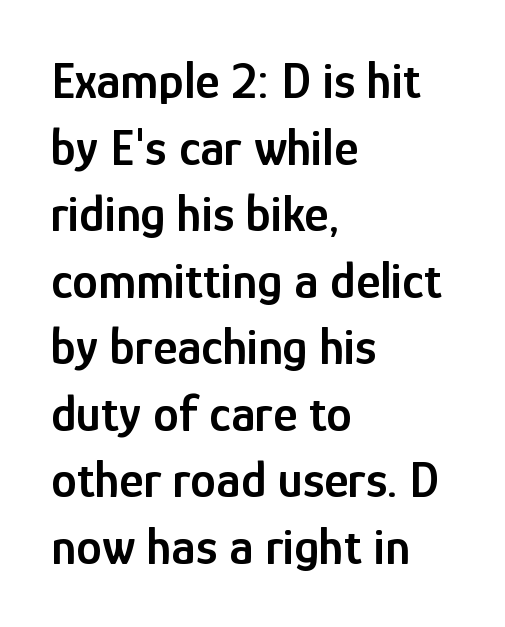
Q: Is the text bold? A: Semi-bold.
Q: Is the text italic (slanted)? A: No, it is upright.
Q: Is the typeface a serif or a sans-serif typeface? A: Sans-serif.
Q: Is the text underlined? A: No.
Q: How is the paragraph aligned? A: Left-aligned.
Q: Is the spacing between letters normal or unusually wide? A: Normal.
Q: Is the spacing between lines tight, normal or loose? A: Normal.
Q: Width (condensed, normal, or wide)? A: Condensed.
Q: Stroke contrast? A: Low.
Q: x-height? A: Medium.
Q: Monospaced? A: No.
